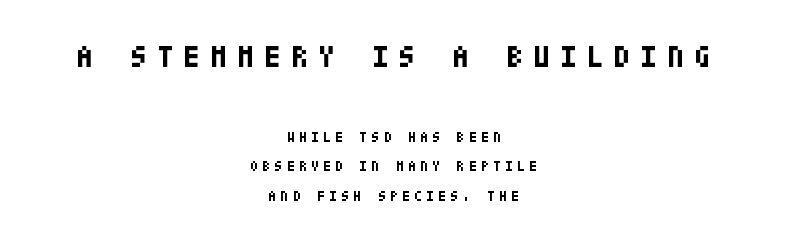
The image shows 31 px bold, condensed sans-serif type, upright; set centered, loose line spacing (2.1x), unusually wide letter spacing (+0.32 em), not underlined; the first (top) block is 2.21x larger; low stroke contrast and a large x-height.
